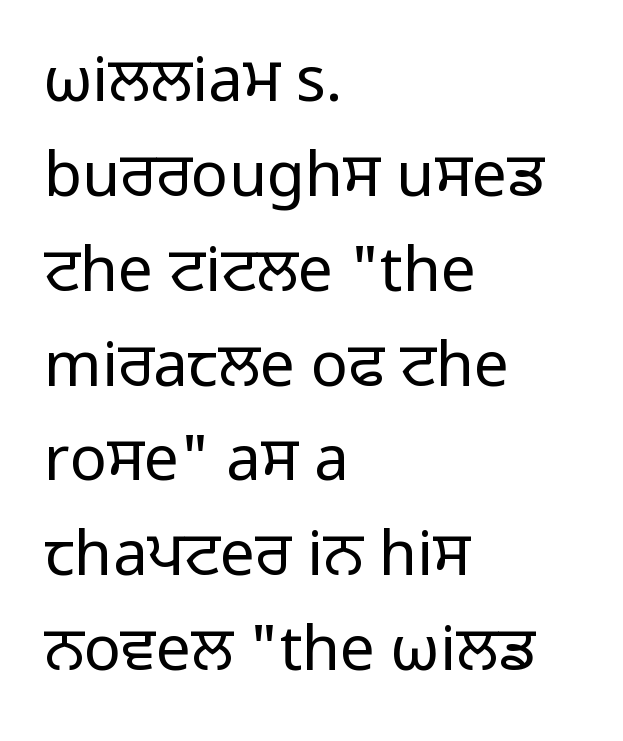
{"serif": "no", "italic": "no", "bold": "no", "weight": "regular", "width": "normal", "stroke_contrast": "low", "x_height": "medium", "monospaced": "no", "underline": "no", "align": "left", "line_spacing": "normal", "line_spacing_ratio": 1.53, "letter_spacing": "normal", "letter_spacing_em": 0.0, "glyph_px": 62}
